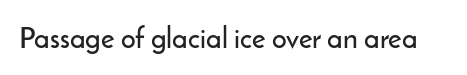
The image shows 29 px sans-serif type, upright; set normal letter spacing, not underlined; low stroke contrast and a small x-height.
